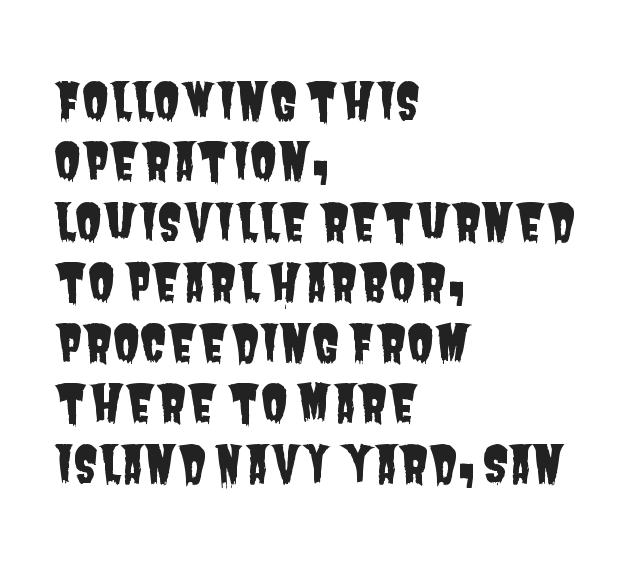
Typographically, this falls in the sans-serif category. The horizontal fit of the characters is conventional and even. Character widths vary here, with narrow letters taking less room than wide ones. Has an underline been added? It has not.
